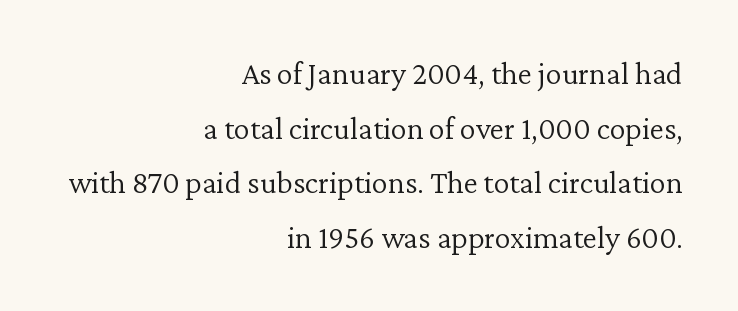
No letter is thick-stroked: the sample isn't bold. Each word holds together tightly as a unit, with standard inter-letter gaps. These lines are composed in type with serifs. These lines were composed using upright roman letters. Quick note: underline off.
